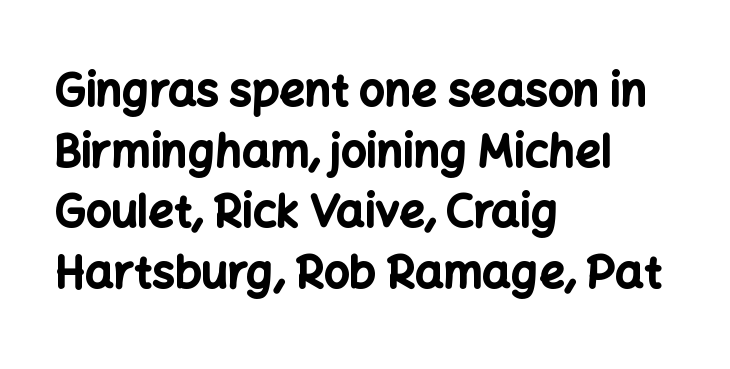
{"serif": "no", "italic": "no", "bold": "yes", "weight": "bold", "width": "normal", "stroke_contrast": "low", "x_height": "medium", "monospaced": "no", "underline": "no", "align": "left", "line_spacing": "normal", "line_spacing_ratio": 1.35, "letter_spacing": "normal", "letter_spacing_em": 0.0, "glyph_px": 45}
